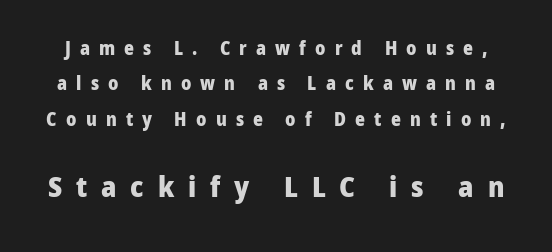
The image shows 29 px heavy sans-serif type, upright; set line spacing 1.86x, unusually wide letter spacing (+0.48 em), not underlined; the second (bottom) block is 1.53x larger; low stroke contrast and a medium x-height.
